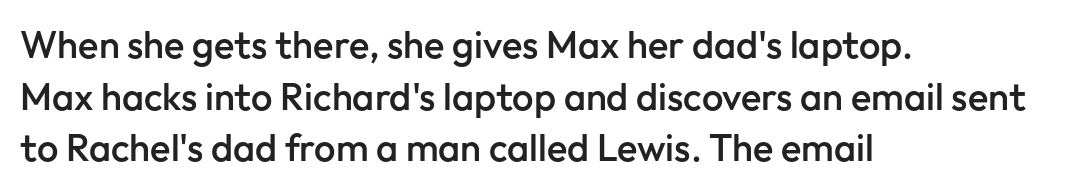
The image shows 38 px semibold sans-serif type, upright; set left-aligned, normal line spacing (1.36x), normal letter spacing, not underlined; low stroke contrast and a medium x-height.
